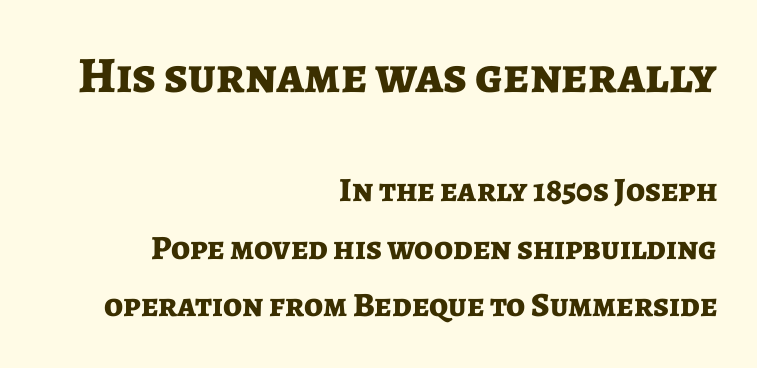
The image shows 51 px bold sans-serif type, upright; set right-aligned, normal line spacing (1.68x), normal letter spacing, not underlined; the first (top) block is 1.5x larger; low stroke contrast and a medium x-height.
